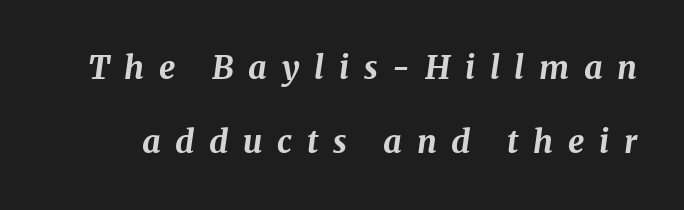
{"italic": "yes", "lean": "right", "slant_degrees": 8, "bold": "yes", "weight": "bold", "width": "normal", "stroke_contrast": "medium", "x_height": "medium", "monospaced": "no", "underline": "no", "line_spacing": "loose", "line_spacing_ratio": 2.32, "letter_spacing": "wide", "letter_spacing_em": 0.46, "glyph_px": 32}
